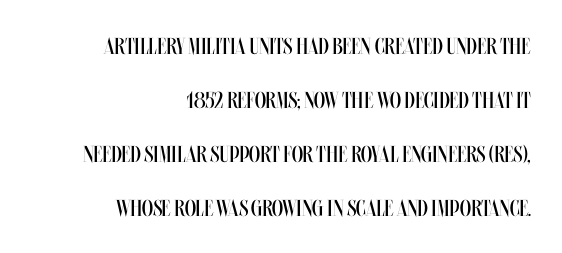
Q: Is the text bold? A: No.
Q: Is the text italic (slanted)? A: No, it is upright.
Q: Is the text underlined? A: No.
Q: How is the paragraph aligned? A: Right-aligned.
Q: Is the spacing between letters normal or unusually wide? A: Normal.
Q: Is the spacing between lines tight, normal or loose? A: Loose.
